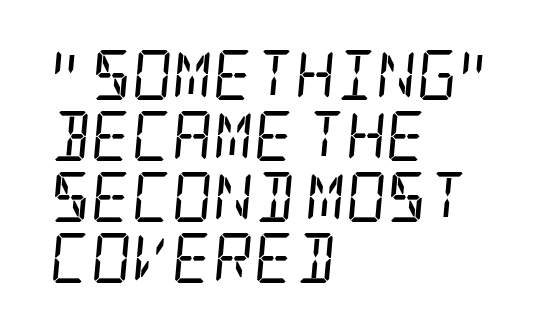
The image shows 50 px regular-weight, condensed serif type, italic (leaning right); set left-aligned, line spacing 1.22x, normal letter spacing, not underlined; low stroke contrast and a large x-height.
